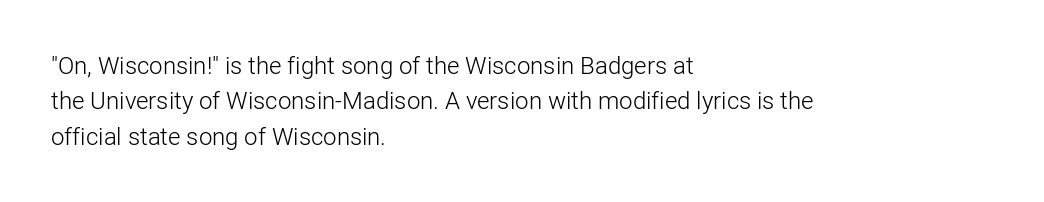
{"italic": "no", "bold": "no", "underline": "no", "align": "left", "line_spacing": "normal", "line_spacing_ratio": 1.47, "letter_spacing": "normal", "letter_spacing_em": 0.0, "glyph_px": 24}
